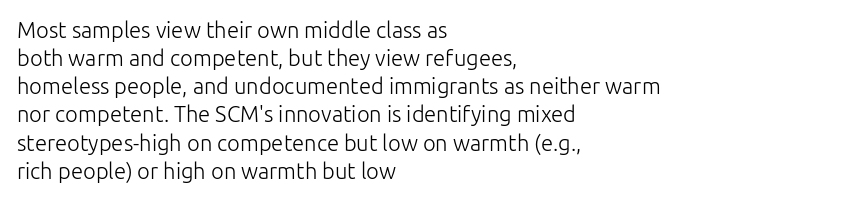
Normally led — the rows are evenly, conventionally spaced. Underlining? Definitely not there. The axis of the letterforms is exactly vertical. The passage is arranged the way most books set body copy — flush left. Default kerning and tracking; the words read as compact shapes.
